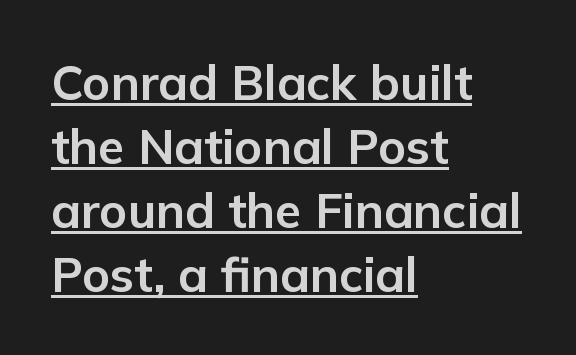
Q: Is the text bold? A: Yes.
Q: Is the text italic (slanted)? A: No, it is upright.
Q: Is the typeface a serif or a sans-serif typeface? A: Sans-serif.
Q: Is the text underlined? A: Yes.
Q: How is the paragraph aligned? A: Left-aligned.
Q: Is the spacing between letters normal or unusually wide? A: Normal.
Q: Is the spacing between lines tight, normal or loose? A: Normal.
Q: Width (condensed, normal, or wide)? A: Normal.
Q: Stroke contrast? A: Low.
Q: x-height? A: Medium.
Q: Monospaced? A: No.
